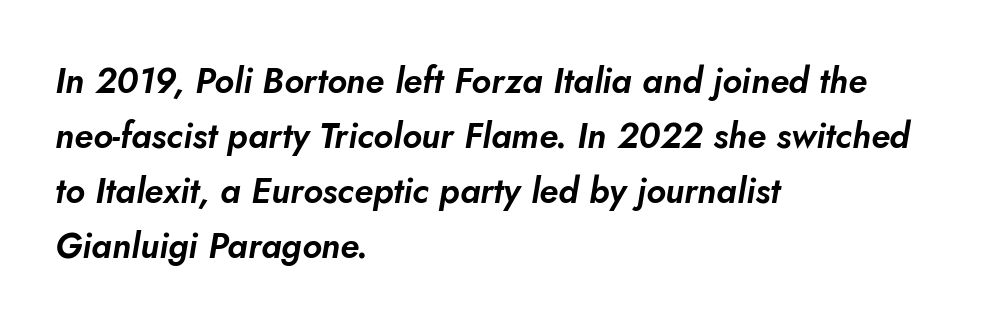
{"italic": "yes", "lean": "right", "slant_degrees": 5, "width": "normal", "stroke_contrast": "low", "x_height": "small", "monospaced": "no", "underline": "no", "align": "left", "line_spacing": "normal", "line_spacing_ratio": 1.57, "letter_spacing": "normal", "letter_spacing_em": 0.0, "glyph_px": 35}
